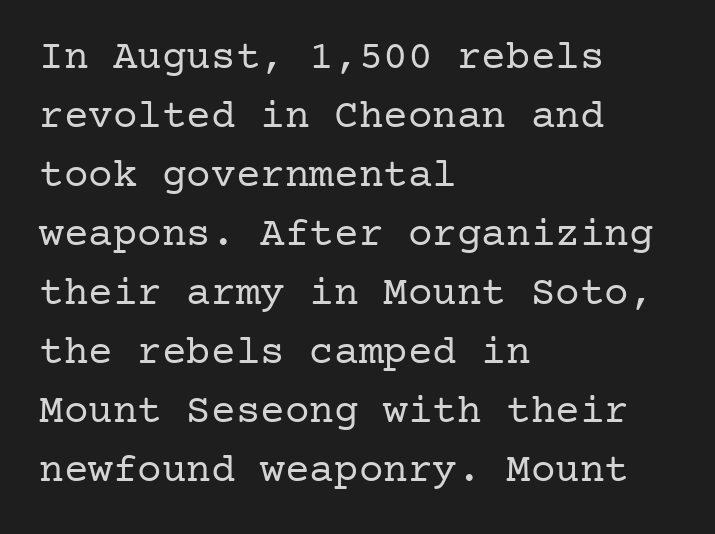
Anything drawn beneath the words? Only blank space. Interline gaps are of average width in this sample. Compared with typical body copy, the letter spacing here is the same. Posture: vertical.
